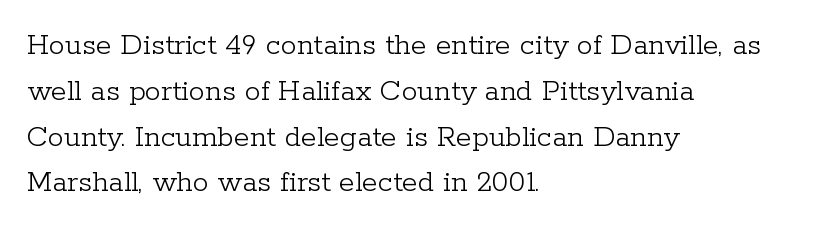
The image shows 32 px light serif type, upright; set left-aligned, normal line spacing (1.43x), normal letter spacing, not underlined; low stroke contrast and a medium x-height.
